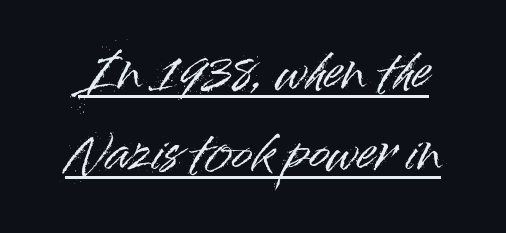
The image shows 48 px sans-serif type; set normal line spacing (1.69x), normal letter spacing, underlined; high stroke contrast and a small x-height.
